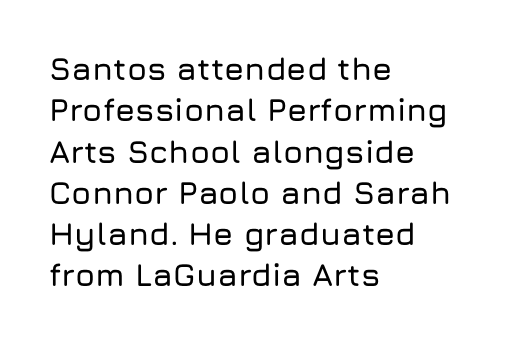
The image shows 32 px sans-serif type, upright; set left-aligned, normal line spacing (1.29x), normal letter spacing, not underlined; low stroke contrast and a medium x-height.
